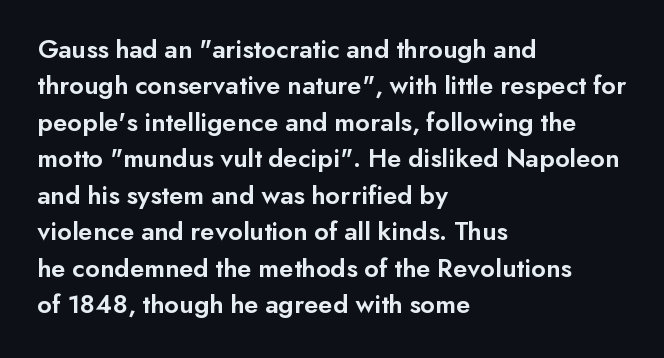
{"italic": "no", "bold": "semi", "underline": "no", "align": "left", "line_spacing": "normal", "line_spacing_ratio": 1.35, "letter_spacing": "normal", "letter_spacing_em": 0.0, "glyph_px": 27}
